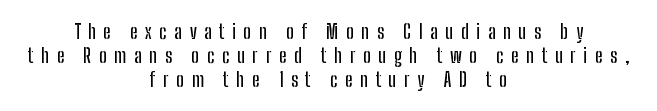
{"italic": "no", "underline": "no", "align": "center", "line_spacing_ratio": 1.2, "letter_spacing": "wide", "letter_spacing_em": 0.38, "glyph_px": 20}
